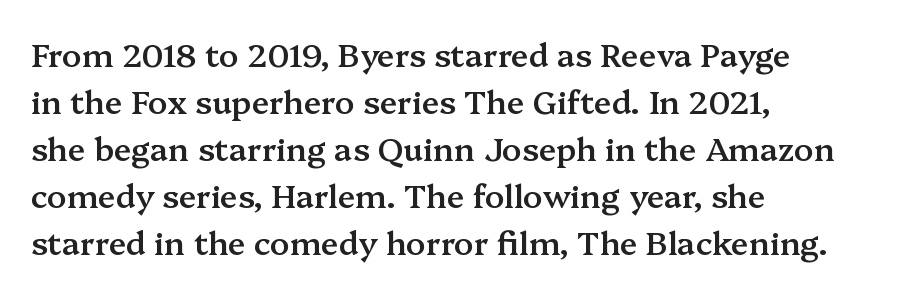
Q: Is the text bold? A: Semi-bold.
Q: Is the text italic (slanted)? A: No, it is upright.
Q: Is the typeface a serif or a sans-serif typeface? A: Serif.
Q: Is the text underlined? A: No.
Q: How is the paragraph aligned? A: Left-aligned.
Q: Is the spacing between letters normal or unusually wide? A: Normal.
Q: Is the spacing between lines tight, normal or loose? A: Normal.
Q: Width (condensed, normal, or wide)? A: Normal.
Q: Stroke contrast? A: Medium.
Q: x-height? A: Medium.
Q: Monospaced? A: No.
